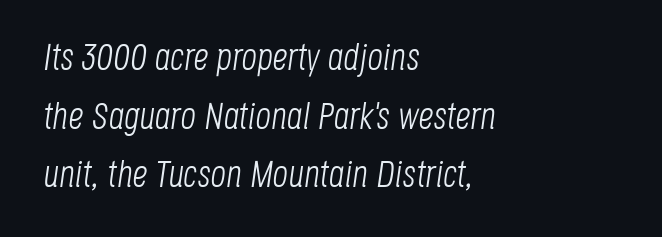
Vertical stems look standard width or narrower in stroke. Underline: absent. Students, note that the glyphs here touch the page at normal intervals. Characters are canted at an angle relative to the baseline's perpendicular. How would I describe the line gaps? Plain and ordinary. One-word summary of the alignment: left.
